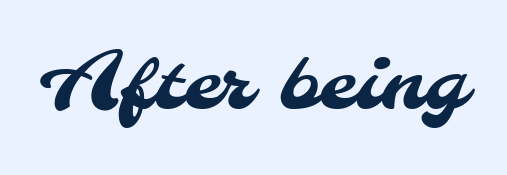
In terms of letterspacing, this is plain default setting. The type family on display is of the sans-serif kind. Bare-footed words on every line. You could not count columns in this text — the font is proportionally spaced.
